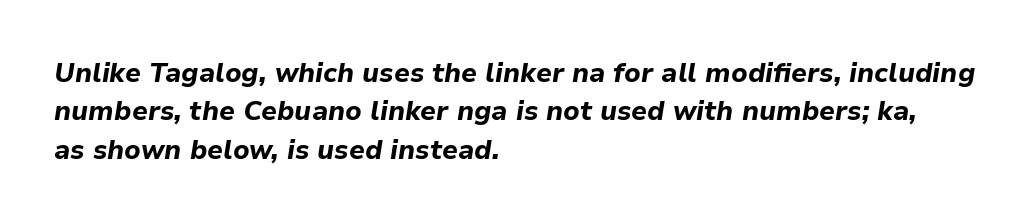
Q: Is the text bold? A: Yes.
Q: Is the text italic (slanted)? A: Yes, it leans right by about 9 degrees.
Q: Is the text underlined? A: No.
Q: How is the paragraph aligned? A: Left-aligned.
Q: Is the spacing between letters normal or unusually wide? A: Normal.
Q: Is the spacing between lines tight, normal or loose? A: Normal.
